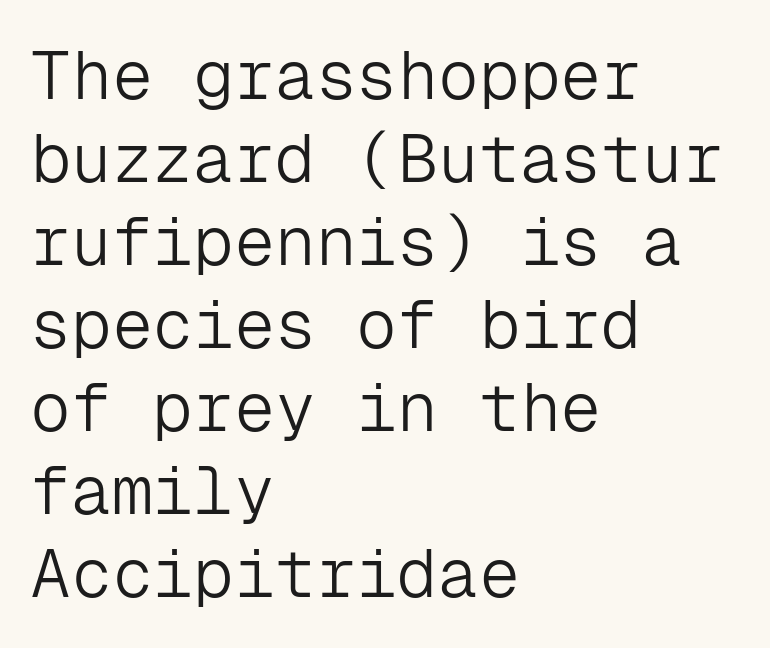
The image shows 68 px light sans-serif type, upright, monospaced; set left-aligned, line spacing 1.22x, normal letter spacing, not underlined; low stroke contrast and a medium x-height.
